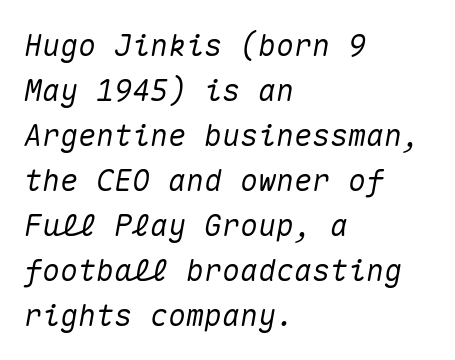
Q: Is the text italic (slanted)? A: Yes, it leans right by about 10 degrees.
Q: Is the text underlined? A: No.
Q: How is the paragraph aligned? A: Left-aligned.
Q: Is the spacing between letters normal or unusually wide? A: Normal.
Q: Is the spacing between lines tight, normal or loose? A: Normal.
Q: Width (condensed, normal, or wide)? A: Normal.
Q: Stroke contrast? A: Medium.
Q: x-height? A: Medium.
Q: Monospaced? A: Yes.
